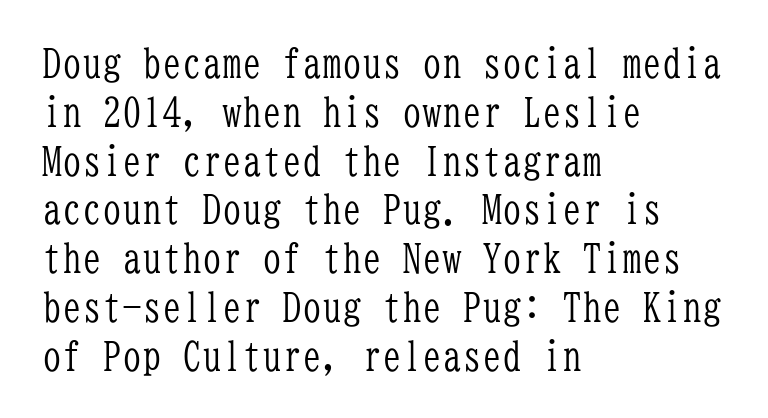
Is this a fixed-width face? Yes — each glyph sits in an identical cell. Honestly, the letter spacing is just normal — you wouldn't notice it. Just letters on the line, the space beneath them empty. The paragraph has a hard left edge and a soft right edge. Each stroke keeps to a modest, everyday thickness or less.
